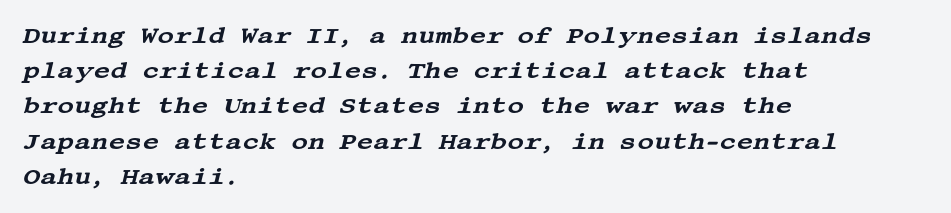
The image shows 23 px text type, italic (leaning right); set left-aligned, normal line spacing (1.53x), normal letter spacing, not underlined.
